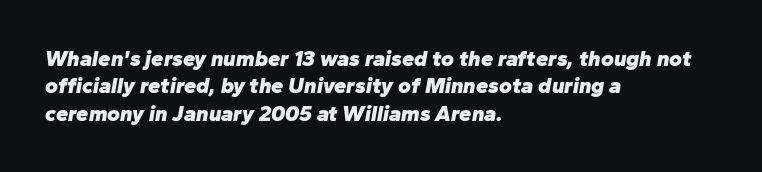
Q: Is the text bold? A: Yes.
Q: Is the text italic (slanted)? A: Yes, it leans right by about 10 degrees.
Q: Is the text underlined? A: No.
Q: How is the paragraph aligned? A: Left-aligned.
Q: Is the spacing between letters normal or unusually wide? A: Normal.
Q: Is the spacing between lines tight, normal or loose? A: Normal.
